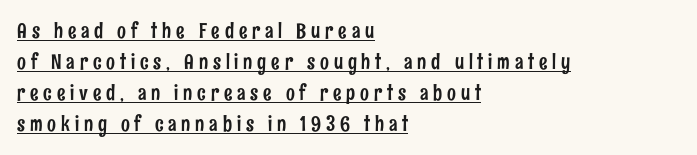
The image shows 21 px text type, upright; set left-aligned, normal line spacing (1.47x), unusually wide letter spacing (+0.23 em), underlined.
